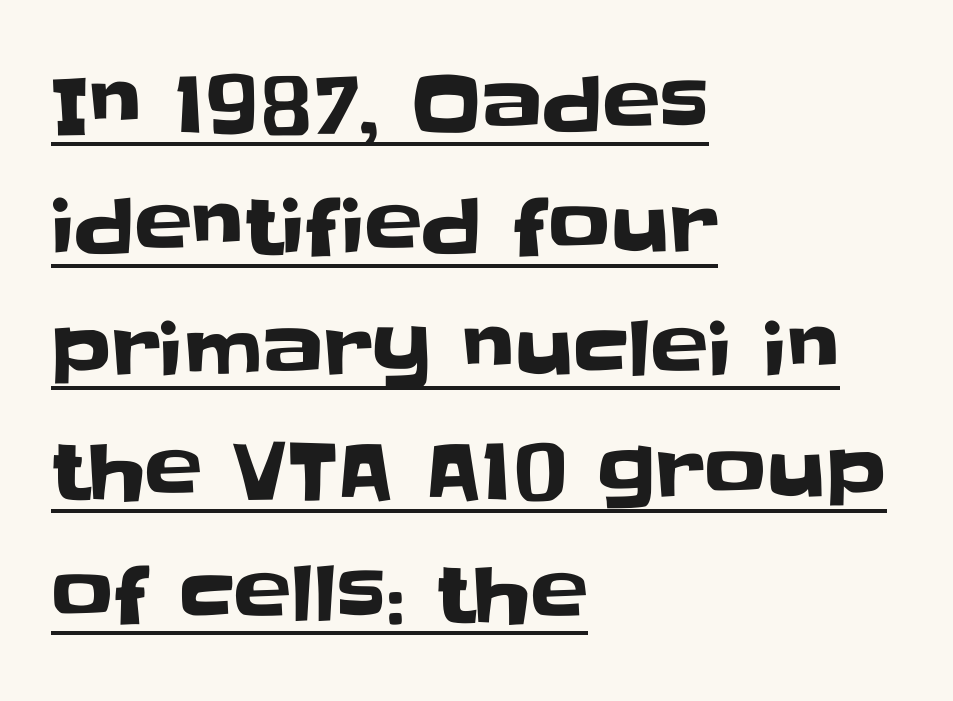
The image shows 77 px sans-serif type, upright; set left-aligned, normal line spacing (1.59x), normal letter spacing, underlined; low stroke contrast and a large x-height.
